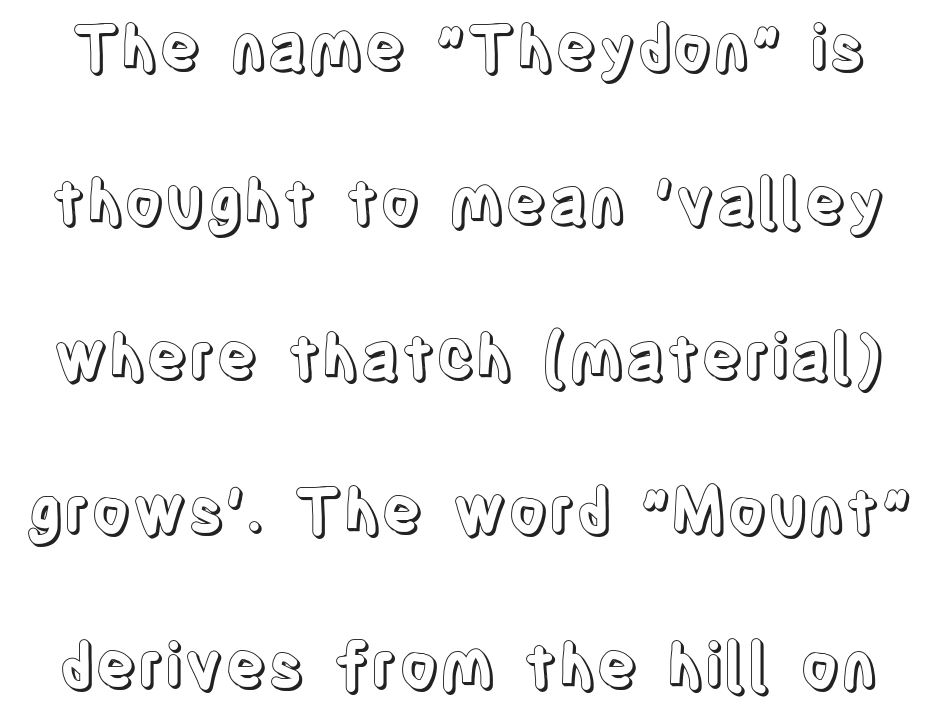
Q: Is the text italic (slanted)? A: No, it is upright.
Q: Is the text underlined? A: No.
Q: Is the spacing between letters normal or unusually wide? A: Normal.
Q: Is the spacing between lines tight, normal or loose? A: Loose.
Q: Width (condensed, normal, or wide)? A: Condensed.
Q: x-height? A: Large.
Q: Monospaced? A: No.
